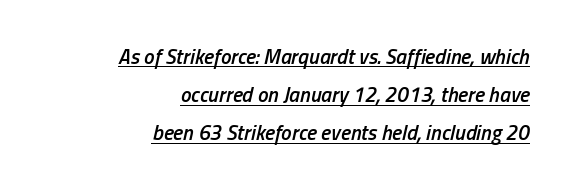
The image shows 21 px text type, italic (leaning right); set right-aligned, line spacing 1.82x, normal letter spacing, underlined.
